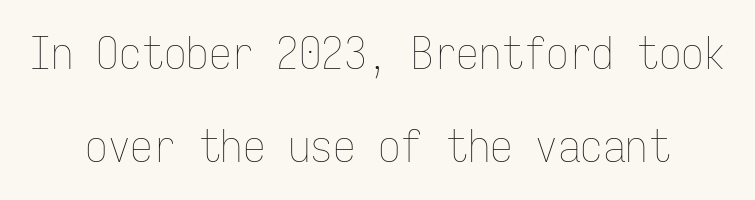
A light-to-regular cut is what we see here. A typesetter would call this monospace, since all characters share one set width. Look at the tracking — it's just the regular setting, nothing added. The axis of the letterforms is exactly vertical. Compared with typical paragraphs, the rows here are farther apart.
